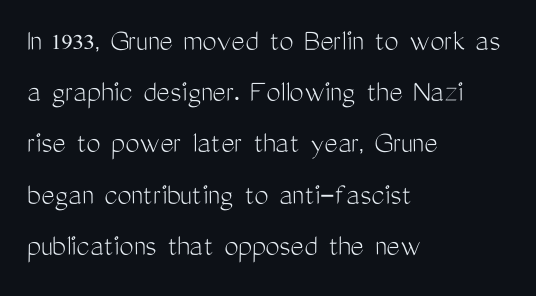
Line beginnings align vertically; line endings do not. Each stroke keeps to a modest, everyday thickness or less. Rule under the text: the space is simply empty. There is no visible air inserted between adjacent glyphs. The face used here is a sans, in the tradition of grotesques and geometrics. Rendered with straight, roman letterforms.
